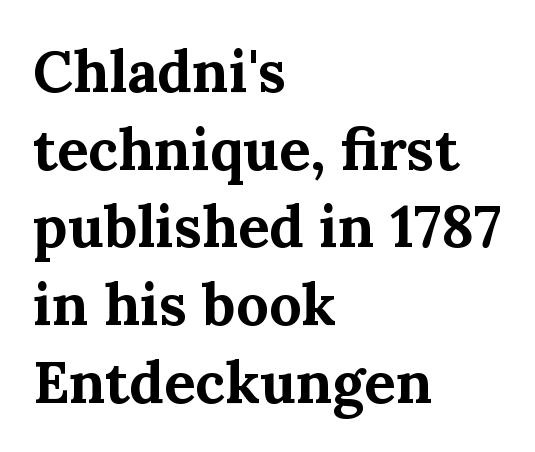
{"serif": "yes", "italic": "no", "bold": "yes", "weight": "bold", "width": "normal", "stroke_contrast": "medium", "x_height": "medium", "monospaced": "no", "underline": "no", "align": "left", "line_spacing": "normal", "line_spacing_ratio": 1.34, "letter_spacing": "normal", "letter_spacing_em": 0.0, "glyph_px": 58}
